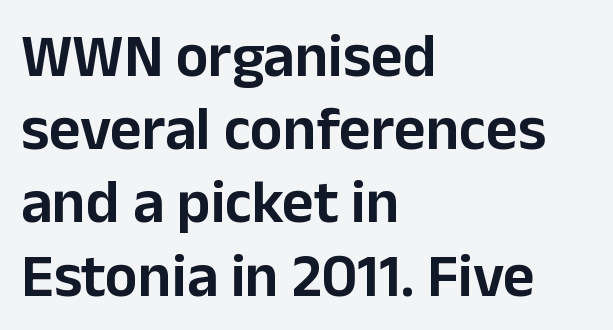
Q: Is the text italic (slanted)? A: No, it is upright.
Q: Is the typeface a serif or a sans-serif typeface? A: Sans-serif.
Q: Is the text underlined? A: No.
Q: How is the paragraph aligned? A: Left-aligned.
Q: Is the spacing between letters normal or unusually wide? A: Normal.
Q: Width (condensed, normal, or wide)? A: Normal.
Q: Stroke contrast? A: Low.
Q: x-height? A: Medium.
Q: Monospaced? A: No.
